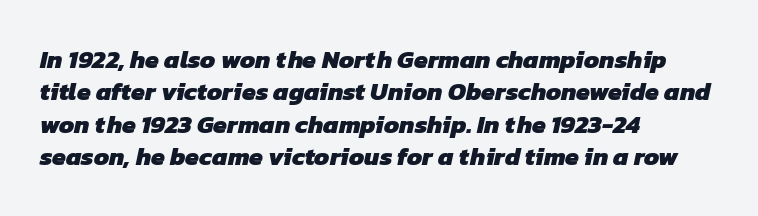
Reading down the column, the eye jumps a familiar distance to each next line. Descenders are the only things crossing below the line. Default kerning and tracking; the words read as compact shapes. Line starts are locked; line ends wander. Does the weight exceed regular? Yes, all the way to bold.
